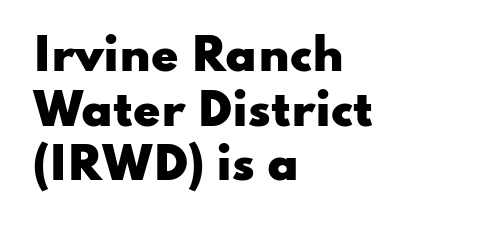
{"serif": "no", "italic": "no", "bold": "yes", "weight": "heavy", "width": "wide", "stroke_contrast": "low", "x_height": "small", "monospaced": "no", "underline": "no", "align": "left", "line_spacing_ratio": 1.24, "letter_spacing": "normal", "letter_spacing_em": 0.0, "glyph_px": 44}
